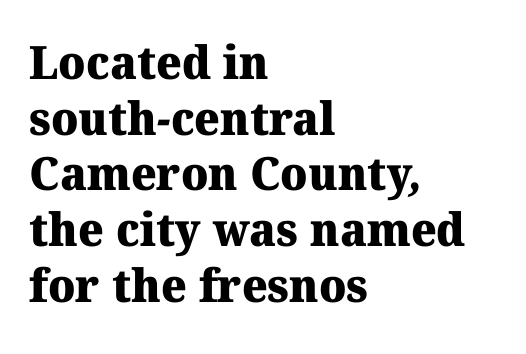
The image shows 46 px heavy serif type; set left-aligned, line spacing 1.21x, normal letter spacing, not underlined; medium stroke contrast and a medium x-height.
